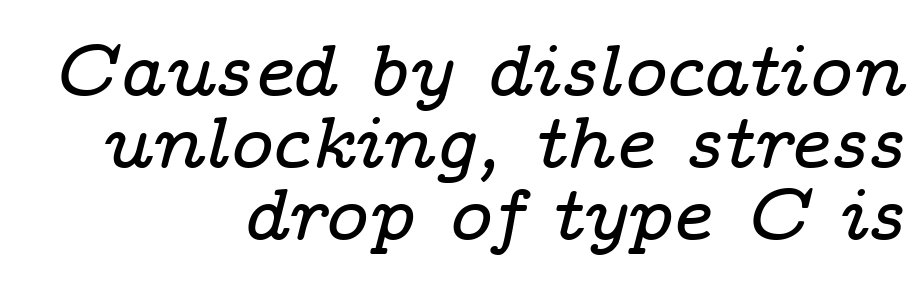
Classification — serif. Emphasis-style slanted type is in use. The paragraph shown leans on its right margin. Any mark beneath the type? The region is blank. Students, observe: this is what under-led, compact text looks like.
